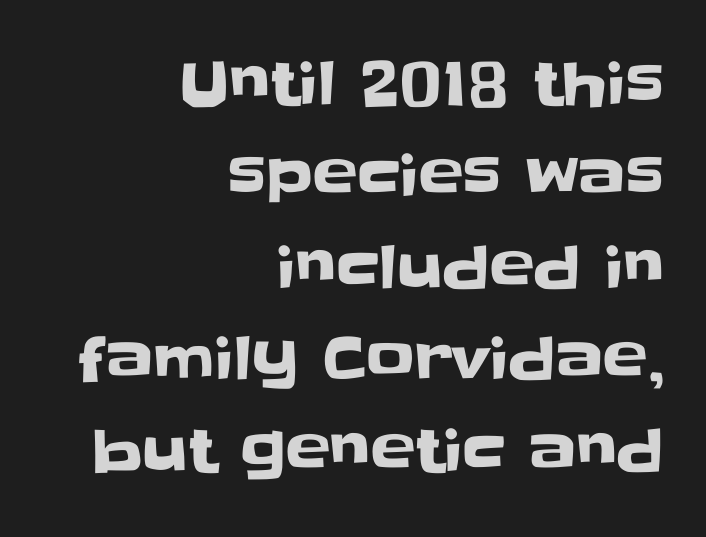
How are the letters spaced? Ordinarily, with no added tracking. Descender tails drop into unmarked territory. Reading down the column, the eye jumps a familiar distance to each next line. The setting favours the right margin, as signatures and pull-quotes sometimes do. Nothing sits at the stroke ends, so this counts as sans-serif.
